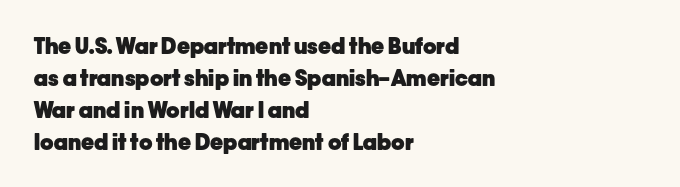
{"italic": "no", "bold": "yes", "underline": "no", "align": "left", "line_spacing": "normal", "line_spacing_ratio": 1.45, "letter_spacing": "normal", "letter_spacing_em": 0.0, "glyph_px": 22}
